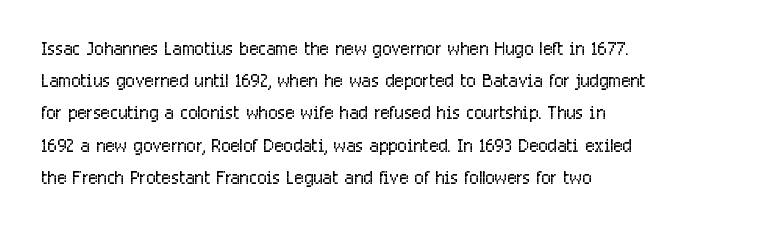
{"italic": "no", "bold": "no", "underline": "no", "align": "left", "line_spacing": "normal", "line_spacing_ratio": 1.29, "letter_spacing": "normal", "letter_spacing_em": 0.0, "glyph_px": 25}
